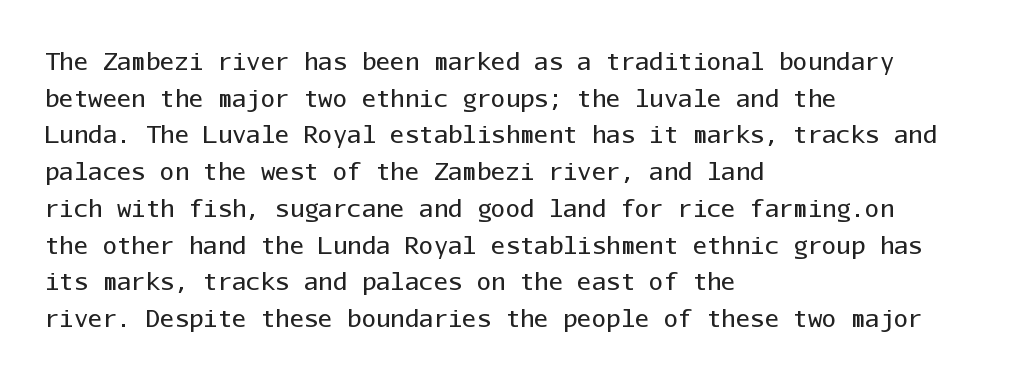
Q: Is the text bold? A: No.
Q: Is the text italic (slanted)? A: No, it is upright.
Q: Is the text underlined? A: No.
Q: How is the paragraph aligned? A: Left-aligned.
Q: Is the spacing between letters normal or unusually wide? A: Normal.
Q: Is the spacing between lines tight, normal or loose? A: Normal.
